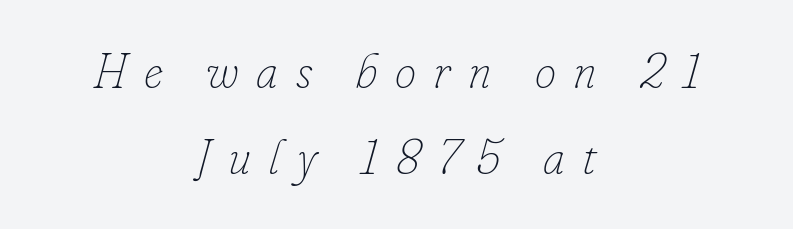
Q: Is the text bold? A: No.
Q: Is the text italic (slanted)? A: Yes, it leans right by about 16 degrees.
Q: Is the text underlined? A: No.
Q: How is the paragraph aligned? A: Centered.
Q: Is the spacing between letters normal or unusually wide? A: Unusually wide.
Q: Width (condensed, normal, or wide)? A: Normal.
Q: Stroke contrast? A: Low.
Q: x-height? A: Small.
Q: Monospaced? A: No.
